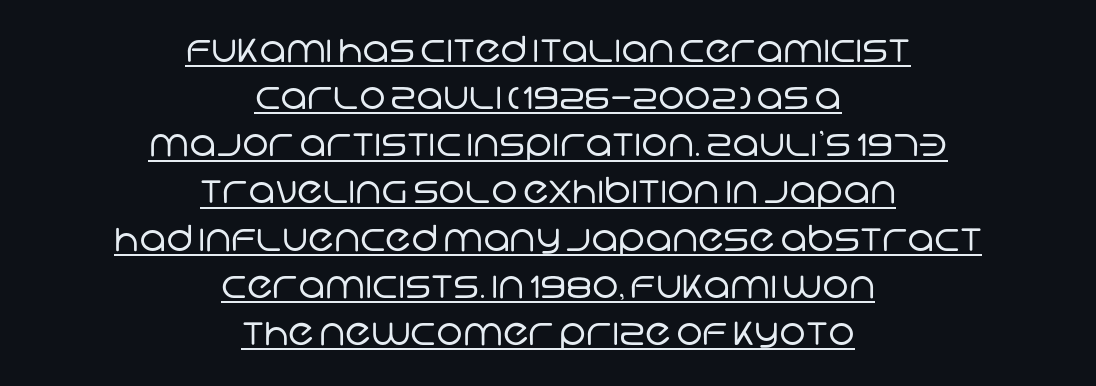
{"serif": "no", "bold": "no", "weight": "regular", "width": "normal", "stroke_contrast": "low", "x_height": "large", "monospaced": "no", "underline": "yes", "align": "center", "line_spacing": "normal", "line_spacing_ratio": 1.31, "letter_spacing": "normal", "letter_spacing_em": 0.0, "glyph_px": 36}
